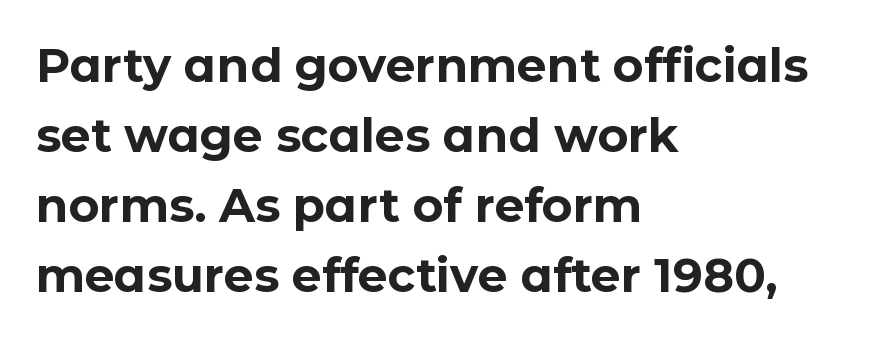
Q: Is the text bold? A: Yes.
Q: Is the text italic (slanted)? A: No, it is upright.
Q: Is the typeface a serif or a sans-serif typeface? A: Sans-serif.
Q: Is the text underlined? A: No.
Q: How is the paragraph aligned? A: Left-aligned.
Q: Is the spacing between letters normal or unusually wide? A: Normal.
Q: Is the spacing between lines tight, normal or loose? A: Normal.
Q: Width (condensed, normal, or wide)? A: Normal.
Q: Stroke contrast? A: Low.
Q: x-height? A: Medium.
Q: Monospaced? A: No.
